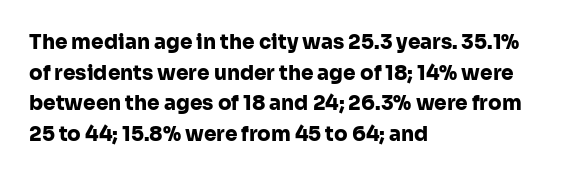
Underlining? Definitely not there. The paragraph has a hard left edge and a soft right edge. A typesetter would mark this as roman, not italic. What weight is shown? A full bold with thick strokes.
